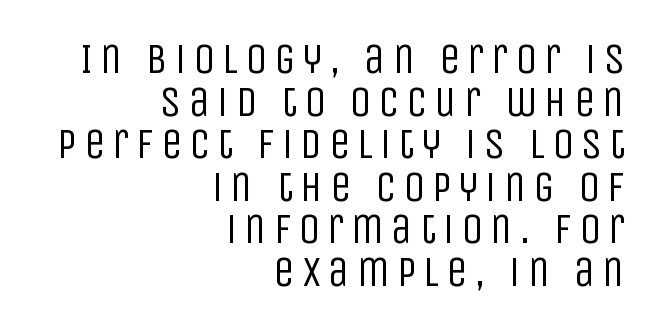
Q: Is the text bold? A: No.
Q: Is the text italic (slanted)? A: No, it is upright.
Q: Is the typeface a serif or a sans-serif typeface? A: Sans-serif.
Q: Is the text underlined? A: No.
Q: How is the paragraph aligned? A: Right-aligned.
Q: Is the spacing between lines tight, normal or loose? A: Tight.
Q: Width (condensed, normal, or wide)? A: Condensed.
Q: Stroke contrast? A: Low.
Q: x-height? A: Large.
Q: Monospaced? A: No.
